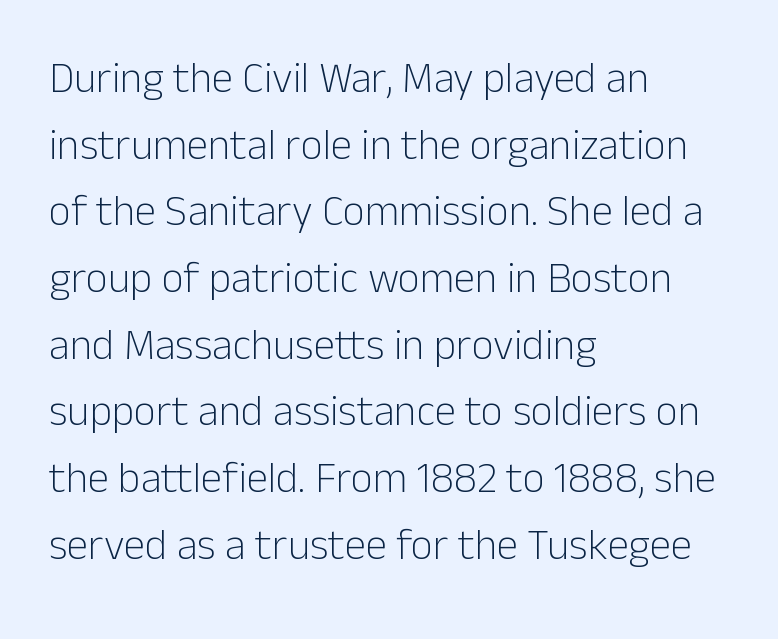
The image shows 43 px light sans-serif type, upright; set left-aligned, normal line spacing (1.55x), normal letter spacing, not underlined; low stroke contrast and a medium x-height.
